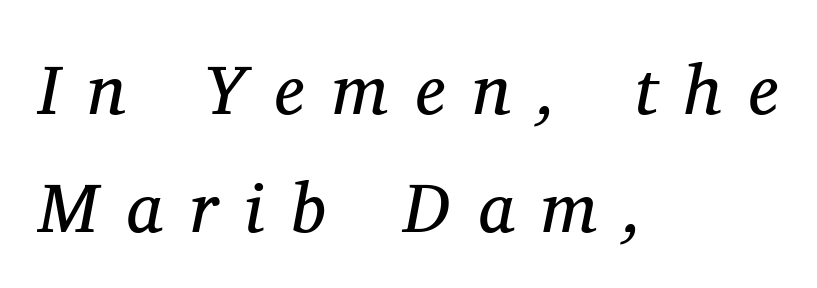
The image shows 70 px regular-weight serif type, italic (leaning right); set left-aligned, normal line spacing (1.68x), unusually wide letter spacing (+0.4 em), not underlined; medium stroke contrast and a medium x-height.
